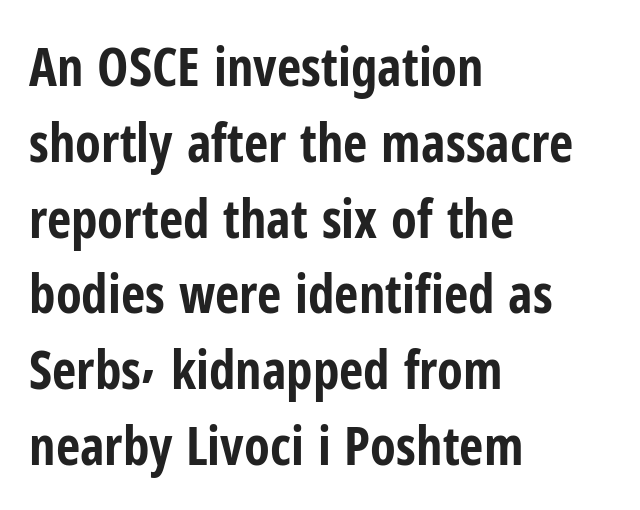
{"serif": "no", "italic": "no", "bold": "yes", "weight": "bold", "width": "condensed", "stroke_contrast": "low", "x_height": "medium", "monospaced": "no", "underline": "no", "align": "left", "line_spacing": "normal", "line_spacing_ratio": 1.43, "letter_spacing": "normal", "letter_spacing_em": 0.0, "glyph_px": 53}
